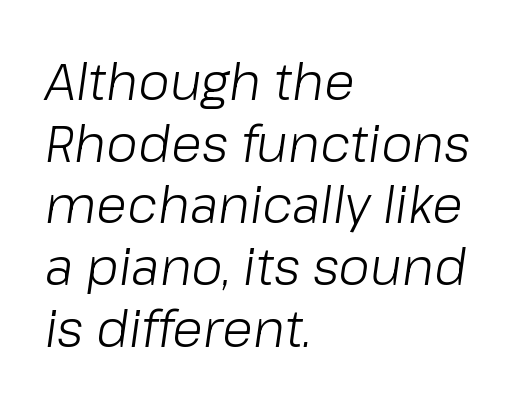
The image shows 51 px light type, italic (leaning right); set left-aligned, line spacing 1.21x, normal letter spacing, not underlined; low stroke contrast and a medium x-height.
